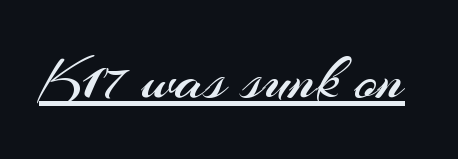
Q: Is the text bold? A: No.
Q: Is the text italic (slanted)? A: Yes.
Q: Is the typeface a serif or a sans-serif typeface? A: Sans-serif.
Q: Is the text underlined? A: Yes.
Q: Is the spacing between letters normal or unusually wide? A: Normal.
Q: Width (condensed, normal, or wide)? A: Normal.
Q: Stroke contrast? A: Medium.
Q: x-height? A: Small.
Q: Monospaced? A: No.
